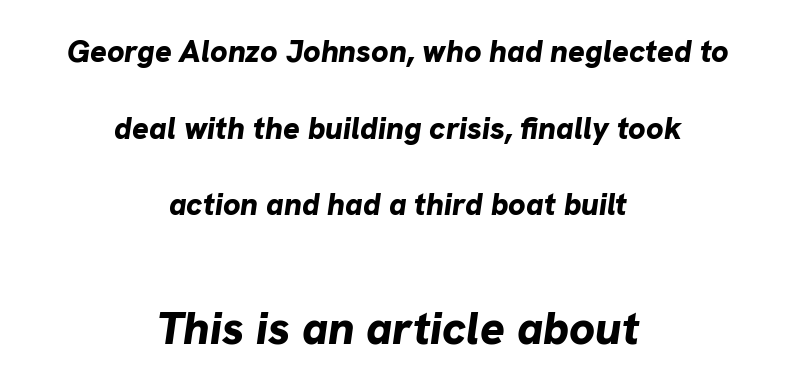
The image shows 46 px bold type, italic (leaning right); set centered, loose line spacing (2.47x), normal letter spacing, not underlined; the second (bottom) block is 1.48x larger; low stroke contrast and a medium x-height.
